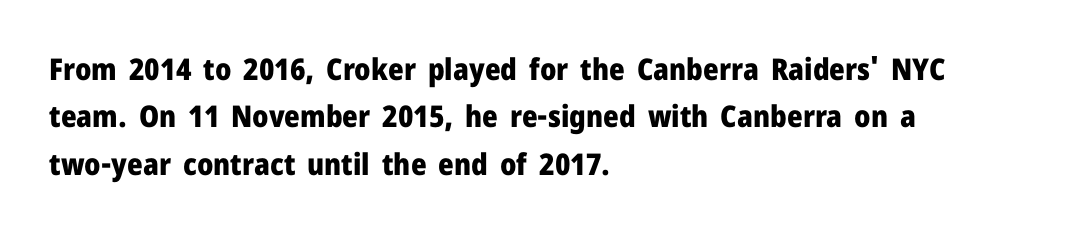
Q: Is the text bold? A: Yes.
Q: Is the text italic (slanted)? A: No, it is upright.
Q: Is the typeface a serif or a sans-serif typeface? A: Sans-serif.
Q: Is the text underlined? A: No.
Q: How is the paragraph aligned? A: Left-aligned.
Q: Is the spacing between letters normal or unusually wide? A: Normal.
Q: Is the spacing between lines tight, normal or loose? A: Normal.
Q: Width (condensed, normal, or wide)? A: Normal.
Q: Stroke contrast? A: Low.
Q: x-height? A: Medium.
Q: Monospaced? A: No.
